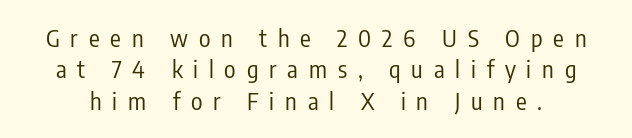
Q: Is the text bold? A: No.
Q: Is the text italic (slanted)? A: No, it is upright.
Q: Is the text underlined? A: No.
Q: Is the spacing between letters normal or unusually wide? A: Unusually wide.
Q: Is the spacing between lines tight, normal or loose? A: Normal.
